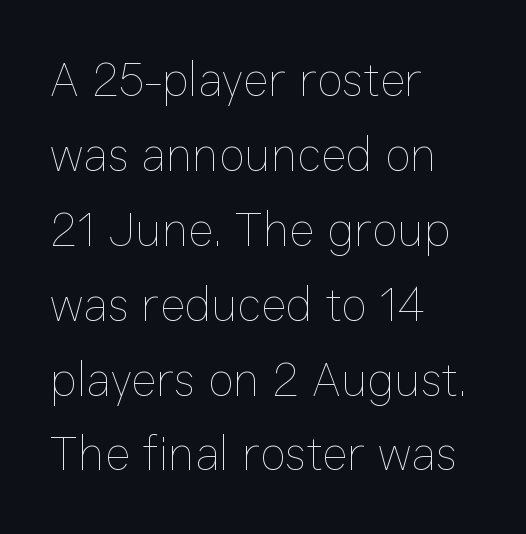
Q: Is the text bold? A: No.
Q: Is the text italic (slanted)? A: No, it is upright.
Q: Is the text underlined? A: No.
Q: How is the paragraph aligned? A: Left-aligned.
Q: Is the spacing between letters normal or unusually wide? A: Normal.
Q: Is the spacing between lines tight, normal or loose? A: Normal.
Q: Width (condensed, normal, or wide)? A: Normal.
Q: Stroke contrast? A: Low.
Q: x-height? A: Medium.
Q: Monospaced? A: No.
